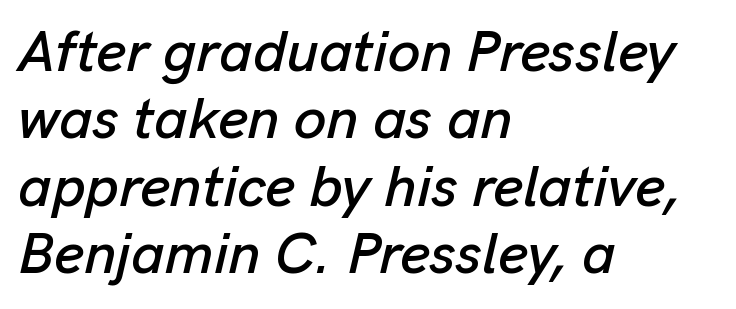
These lines stack with their left ends in a neat column. The face used here is proportionally spaced, like ordinary book or web type. The strip under each line holds only bare page. Words appear dense and cohesive because spacing is normal.
